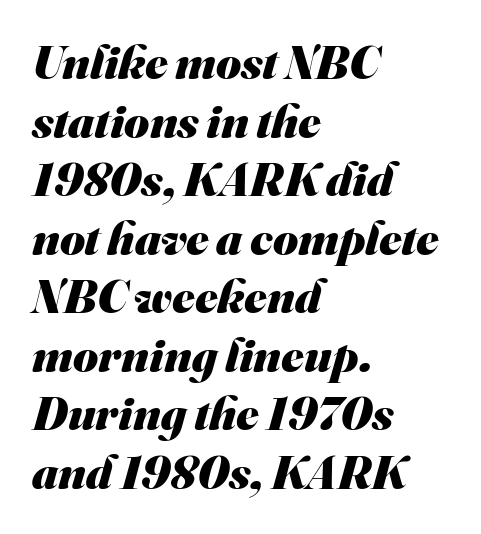
{"serif": "no", "bold": "yes", "weight": "heavy", "width": "normal", "stroke_contrast": "medium", "x_height": "small", "monospaced": "no", "underline": "no", "align": "left", "line_spacing_ratio": 1.22, "letter_spacing": "normal", "letter_spacing_em": 0.0, "glyph_px": 48}
